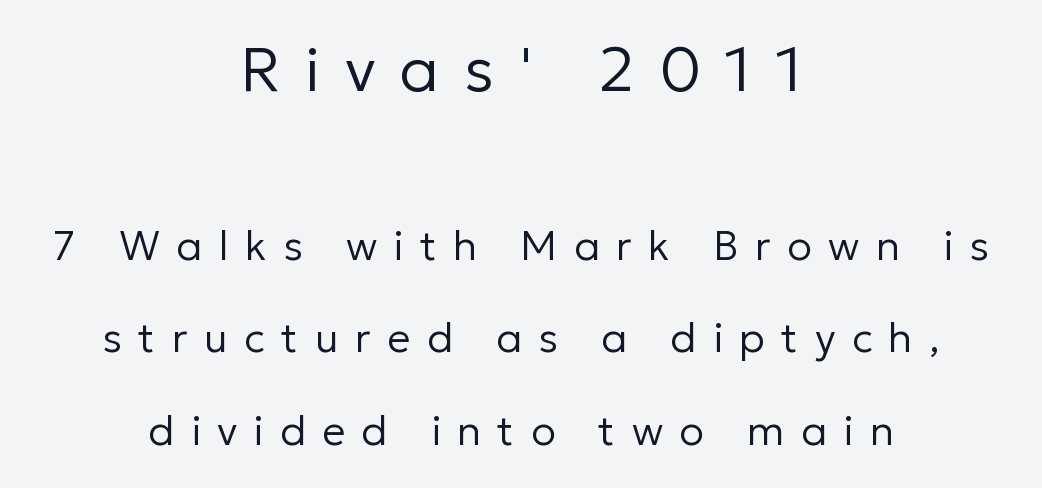
In this sample the first text group is rendered at the bigger scale. The text was rendered using a sans face with plain stroke endings. Each stroke keeps to a modest, everyday thickness or less. The letterforms stand isolated, each surrounded by extra space.
